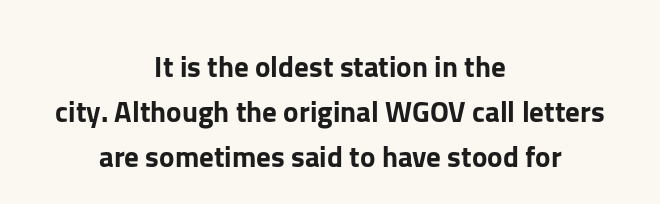
No word sits above an underline. Serifs: no, the terminals of the letterforms are clean. Ascenders rise straight up at ninety degrees. Note the varied advance widths — an 'i' is clearly narrower than an 'm'.
